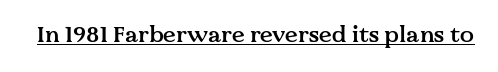
A typesetter would call this zero additional tracking. The rendered words wear a rule along their underside. Every character sits straight up, as roman type does. Typesetter's note: demi weight, one step under bold.
